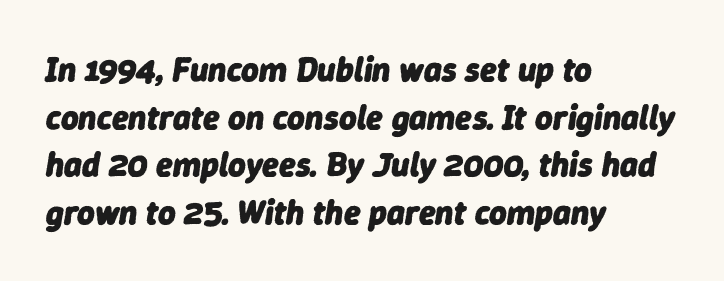
{"italic": "yes", "lean": "right", "slant_degrees": 9, "bold": "yes", "weight": "heavy", "width": "normal", "stroke_contrast": "low", "x_height": "medium", "monospaced": "no", "underline": "no", "align": "left", "line_spacing": "normal", "line_spacing_ratio": 1.4, "letter_spacing": "normal", "letter_spacing_em": 0.0, "glyph_px": 34}
